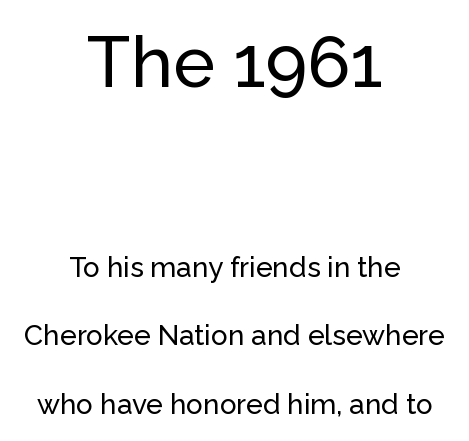
Successive baselines arrive slowly, with a big drop between each. The glyphs in this specimen are sans serif. Size hierarchy here favors the leading block over the trailing one. Default kerning and tracking; the words read as compact shapes.
